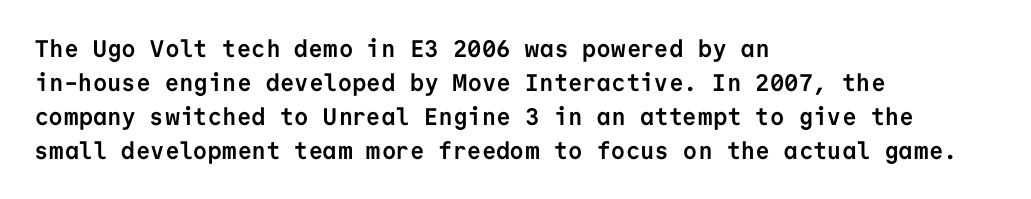
Q: Is the text bold? A: Yes.
Q: Is the text italic (slanted)? A: No, it is upright.
Q: Is the text underlined? A: No.
Q: How is the paragraph aligned? A: Left-aligned.
Q: Is the spacing between letters normal or unusually wide? A: Normal.
Q: Is the spacing between lines tight, normal or loose? A: Normal.
